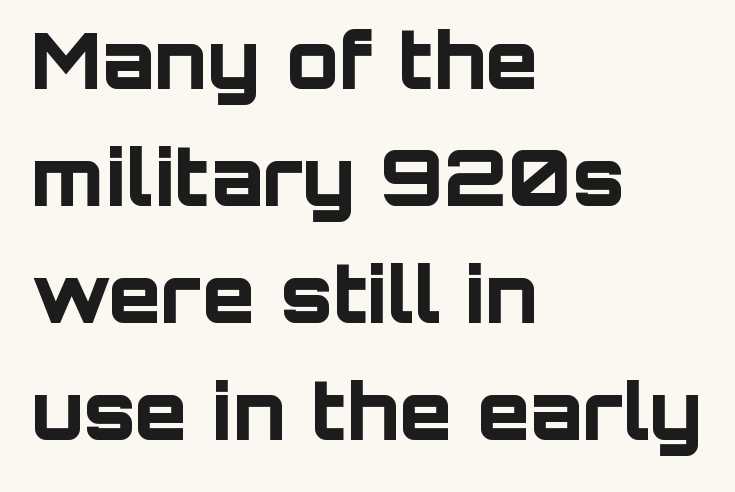
Does the weight exceed regular? Yes, all the way to bold. Posture: straight, roman, zero tilt. The baseline area is clear. The designer went with a sans here, leaving each stem footless. The rows are spaced the way most documents space them. These lines are set flush left with a ragged right edge.
